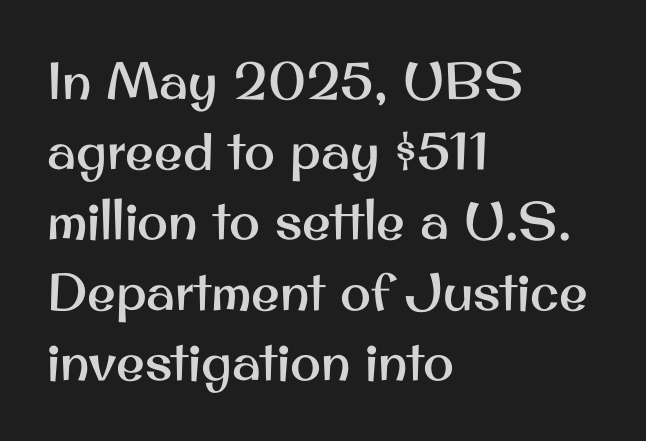
{"serif": "no", "italic": "no", "width": "normal", "stroke_contrast": "medium", "x_height": "small", "monospaced": "no", "underline": "no", "align": "left", "line_spacing": "normal", "line_spacing_ratio": 1.35, "letter_spacing": "normal", "letter_spacing_em": 0.0, "glyph_px": 52}
